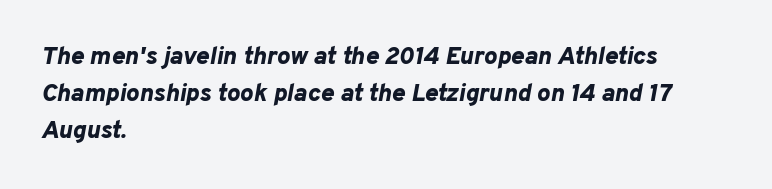
{"italic": "yes", "lean": "right", "slant_degrees": 10, "bold": "yes", "underline": "no", "align": "left", "line_spacing": "normal", "line_spacing_ratio": 1.48, "letter_spacing": "normal", "letter_spacing_em": 0.0, "glyph_px": 25}
